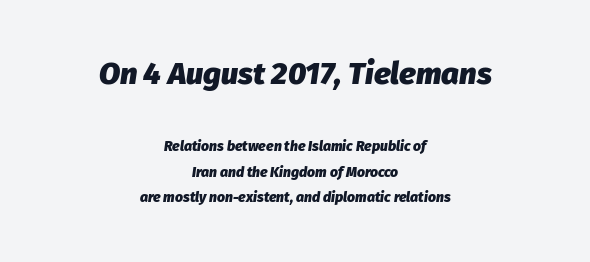
The image shows 31 px heavy type, italic (leaning right); set centered, line spacing 1.84x, normal letter spacing, not underlined; the first (top) block is 2.21x larger; low stroke contrast and a medium x-height.
